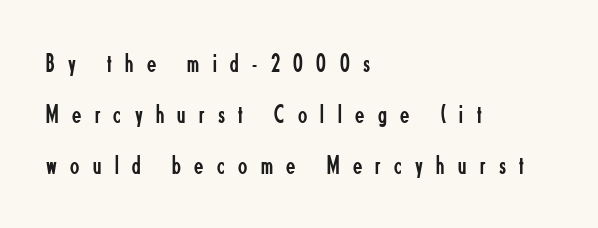
The image shows 27 px text type, upright; set left-aligned, line spacing 1.89x, unusually wide letter spacing (+0.5 em), not underlined.
